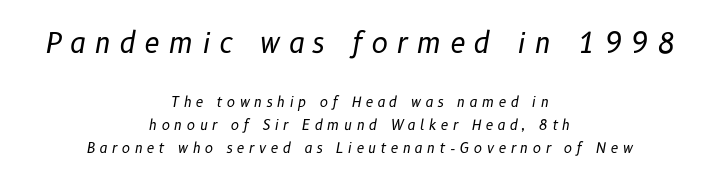
{"italic": "yes", "lean": "right", "slant_degrees": 10, "bold": "no", "weight": "regular", "width": "normal", "stroke_contrast": "low", "x_height": "medium", "monospaced": "no", "underline": "no", "align": "center", "line_spacing": "normal", "line_spacing_ratio": 1.64, "letter_spacing": "wide", "letter_spacing_em": 0.3, "larger_block": "first", "size_ratio": 2.0, "glyph_px": 28}
